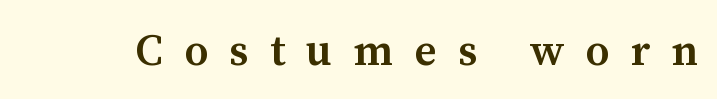
The passage shown is typed in a proportional face where columns would drift. Honestly, the letter spacing is so wide it's the main thing you notice. Characters remain perfectly vertical along every line. Each row of text sits above clean, open space. Type style note: has serifs. Stroke thickness is moderately raised; the sample reads as semibold.
